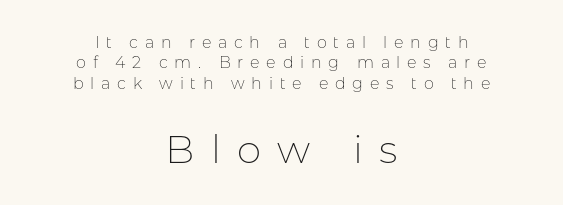
{"serif": "no", "italic": "no", "bold": "no", "weight": "thin", "width": "normal", "stroke_contrast": "low", "x_height": "medium", "monospaced": "no", "underline": "no", "align": "center", "line_spacing": "normal", "line_spacing_ratio": 1.28, "letter_spacing": "wide", "letter_spacing_em": 0.42, "larger_block": "second", "size_ratio": 2.44, "glyph_px": 39}
